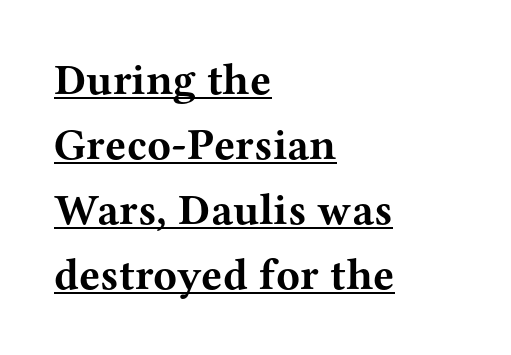
The image shows 44 px bold, wide serif type, upright; set left-aligned, normal line spacing (1.48x), normal letter spacing, underlined; medium stroke contrast and a medium x-height.
